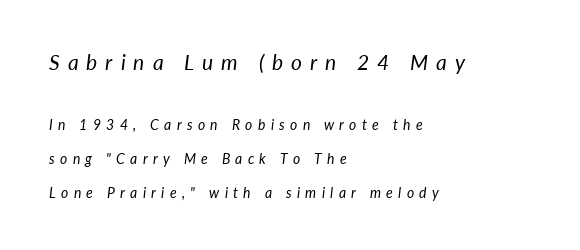
Short note: letters widely spaced. Counters stay open thanks to moderate or lighter strokes. The paragraph shown leans on its left margin. The zone under the glyphs is completely vacant. These two chunks differ in scale, with the top chunk taking the larger measure.
